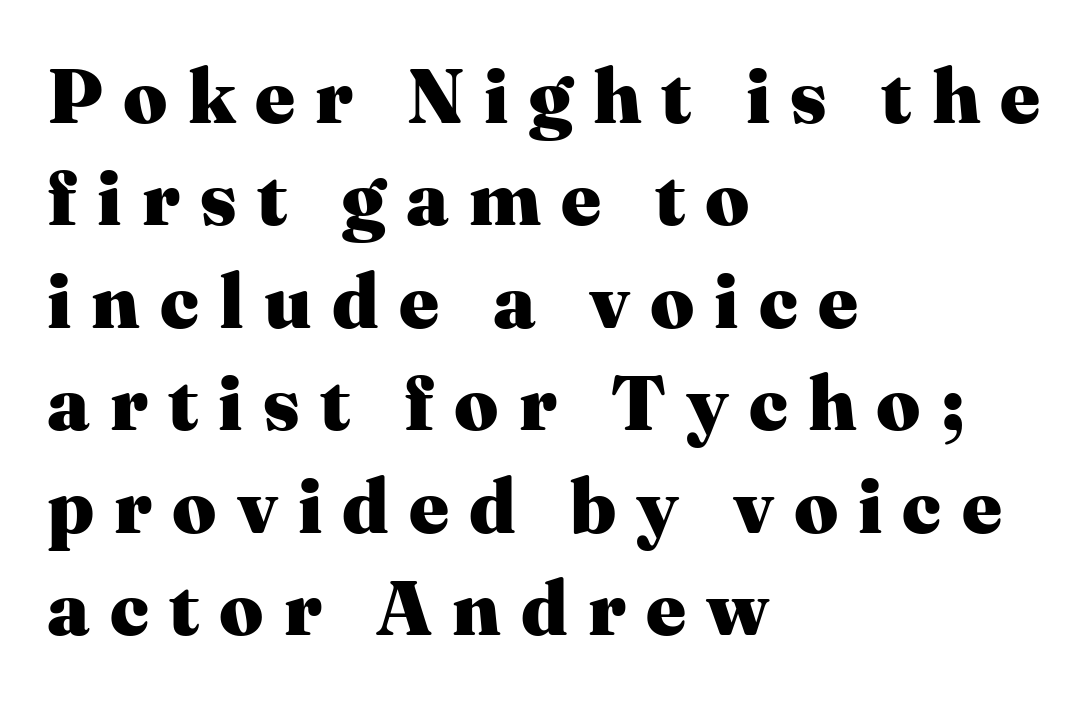
Tracking here is generous; glyphs stand well apart from one another. Any mark beneath the type? The region is blank. The characters look thick and weighty, a clear bold. The passage shown is typed in a proportional face where columns would drift.
